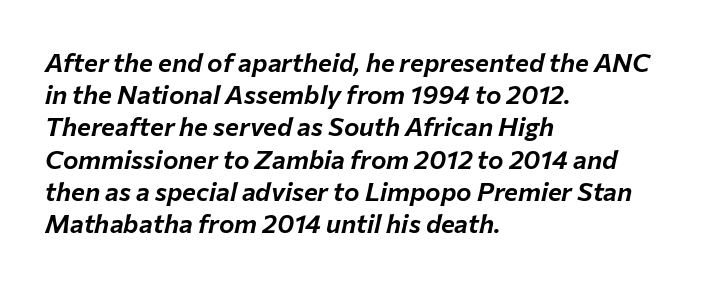
{"italic": "yes", "lean": "right", "slant_degrees": 12, "underline": "no", "align": "left", "line_spacing_ratio": 1.24, "letter_spacing": "normal", "letter_spacing_em": 0.0, "glyph_px": 26}
